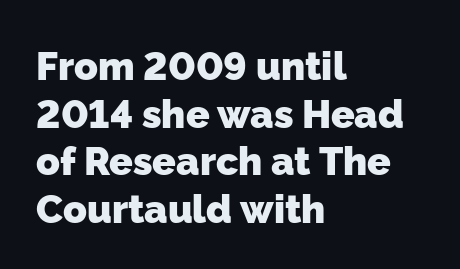
The image shows 39 px heavy sans-serif type; set left-aligned, line spacing 1.22x, normal letter spacing, not underlined; low stroke contrast and a medium x-height.
